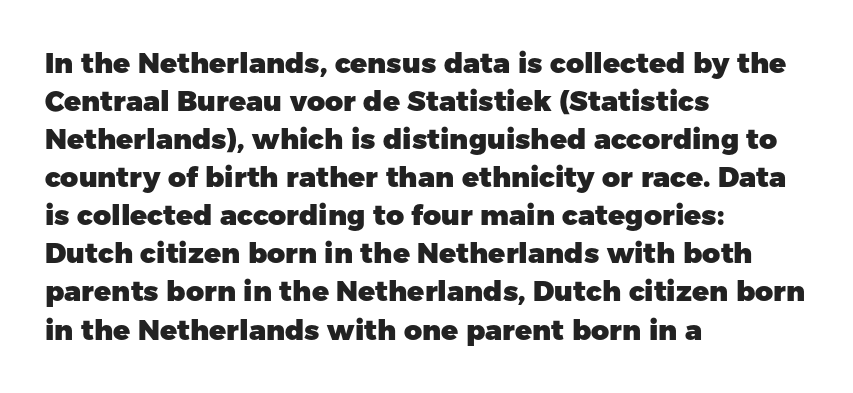
The image shows 28 px heavy sans-serif type, upright; set left-aligned, normal line spacing (1.36x), normal letter spacing, not underlined; low stroke contrast and a medium x-height.
